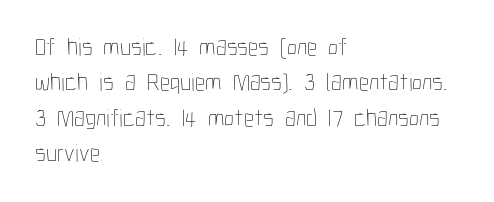
Q: Is the text bold? A: No.
Q: Is the text italic (slanted)? A: No, it is upright.
Q: Is the text underlined? A: No.
Q: How is the paragraph aligned? A: Left-aligned.
Q: Is the spacing between letters normal or unusually wide? A: Normal.
Q: Is the spacing between lines tight, normal or loose? A: Normal.
